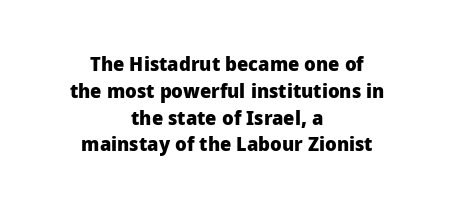
Plenty of ink on the page — the face is bold. These lines keep a tight, regular rhythm from letter to letter. The block of text has a typical density, with ordinary space between rows. Italic: no, the glyphs are upright roman. Nobody drew a line under any word here. The lines in this sample share a center point and differ in where they start and stop.
